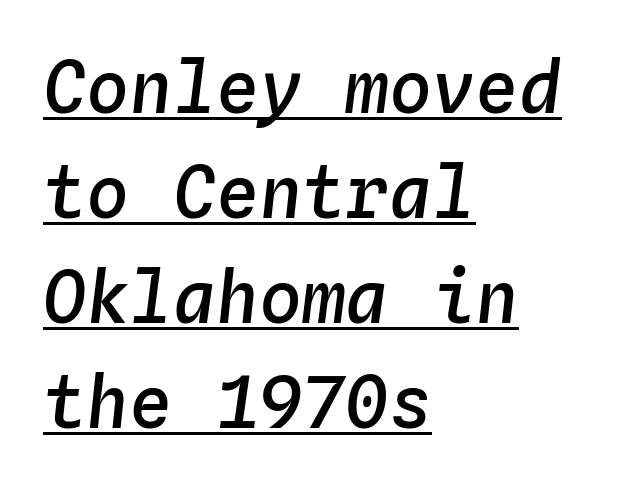
Q: Is the text bold? A: Semi-bold.
Q: Is the text italic (slanted)? A: Yes, it leans right by about 4 degrees.
Q: Is the text underlined? A: Yes.
Q: How is the paragraph aligned? A: Left-aligned.
Q: Is the spacing between letters normal or unusually wide? A: Normal.
Q: Is the spacing between lines tight, normal or loose? A: Normal.
Q: Width (condensed, normal, or wide)? A: Normal.
Q: Stroke contrast? A: Low.
Q: x-height? A: Medium.
Q: Monospaced? A: Yes.
